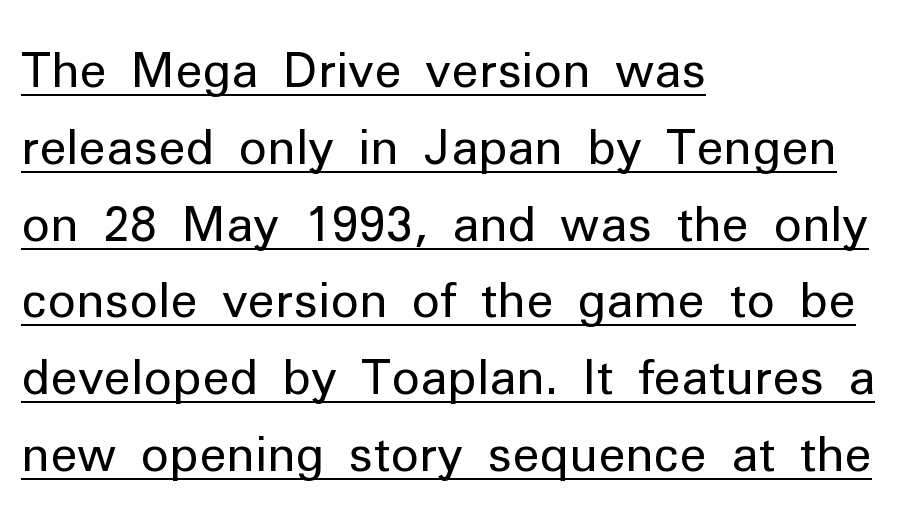
The image shows 48 px regular-weight sans-serif type, upright; set left-aligned, normal line spacing (1.6x), normal letter spacing, underlined; low stroke contrast and a medium x-height.
